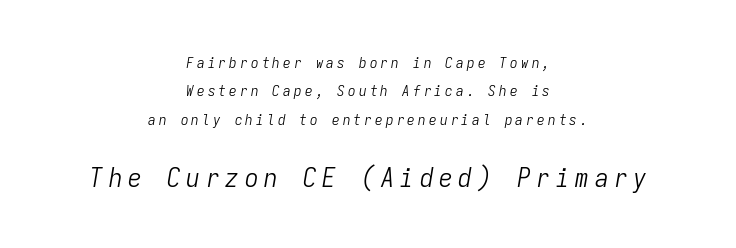
The image shows 27 px text type, italic (leaning right); set centered, line spacing 1.89x, unusually wide letter spacing (+0.22 em), not underlined; the second (bottom) block is 1.8x larger.
